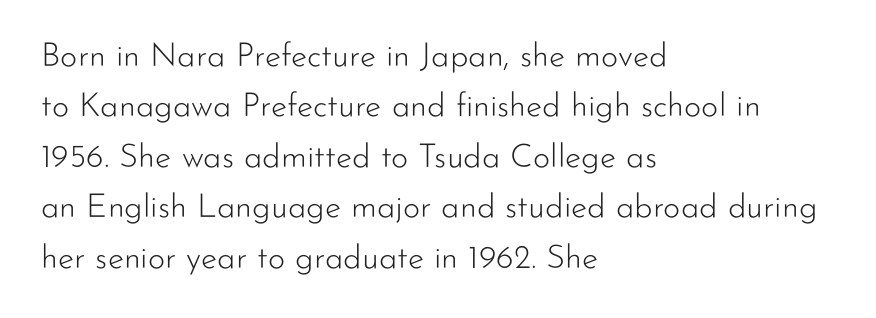
{"serif": "no", "italic": "no", "bold": "no", "weight": "light", "width": "normal", "stroke_contrast": "low", "x_height": "small", "monospaced": "no", "underline": "no", "align": "left", "line_spacing": "normal", "line_spacing_ratio": 1.53, "letter_spacing": "normal", "letter_spacing_em": 0.0, "glyph_px": 33}
